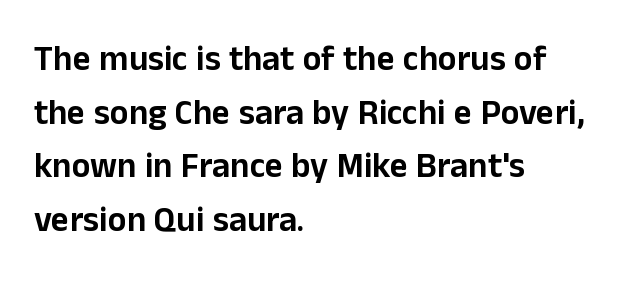
Descenders are the only things crossing below the line. Where is the straight margin? On the left. Does the type have serifs? No, each stem ends abruptly. Each word holds together tightly as a unit, with standard inter-letter gaps.
